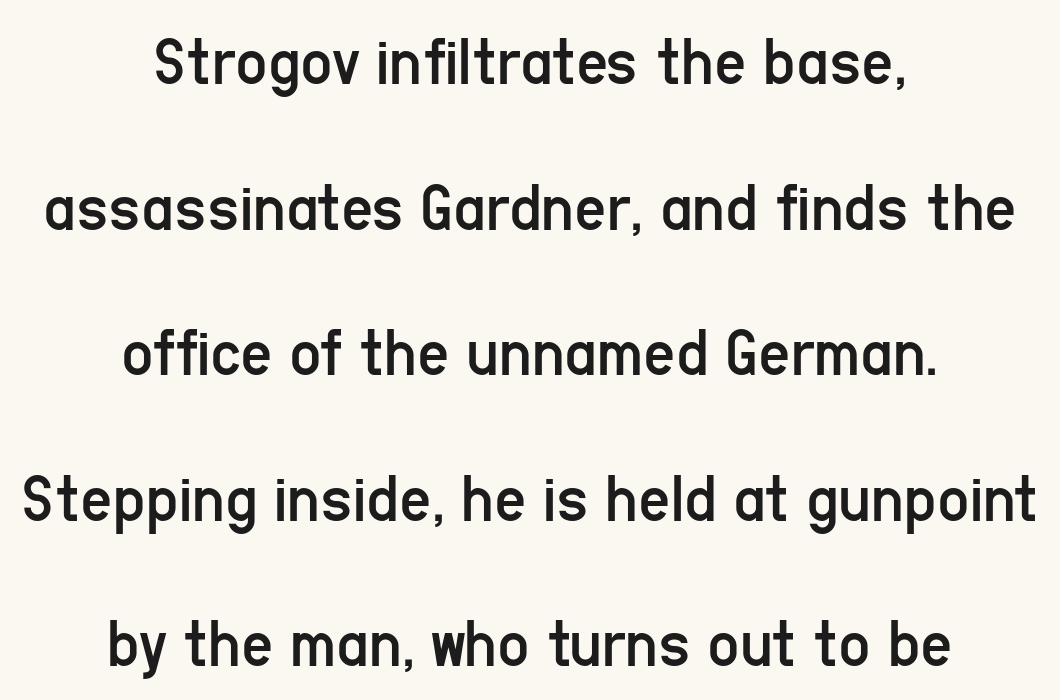
{"serif": "no", "italic": "no", "bold": "no", "weight": "regular", "width": "condensed", "stroke_contrast": "low", "x_height": "medium", "monospaced": "no", "underline": "no", "align": "center", "line_spacing": "loose", "line_spacing_ratio": 2.08, "letter_spacing": "normal", "letter_spacing_em": 0.0, "glyph_px": 70}
